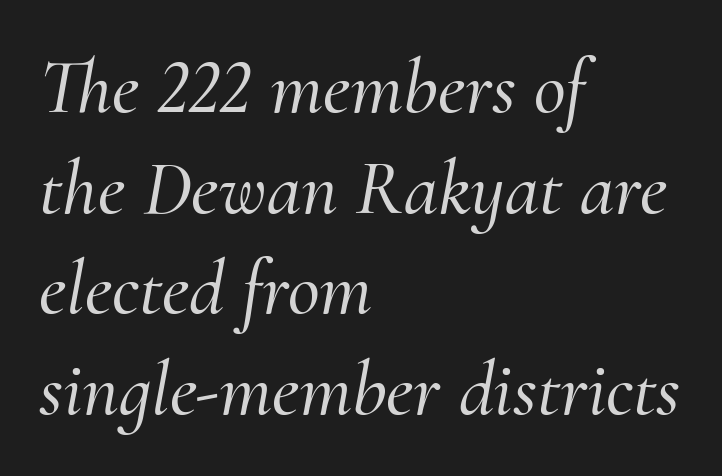
The image shows 78 px serif type, italic (leaning right); set left-aligned, normal line spacing (1.29x), normal letter spacing, not underlined; medium stroke contrast and a small x-height.
